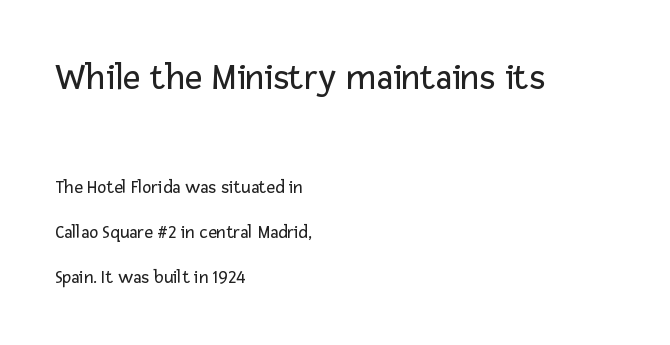
The image shows 38 px regular-weight sans-serif type, upright; set left-aligned, loose line spacing (2.38x), normal letter spacing, not underlined; the first (top) block is 2.0x larger; low stroke contrast and a medium x-height.
